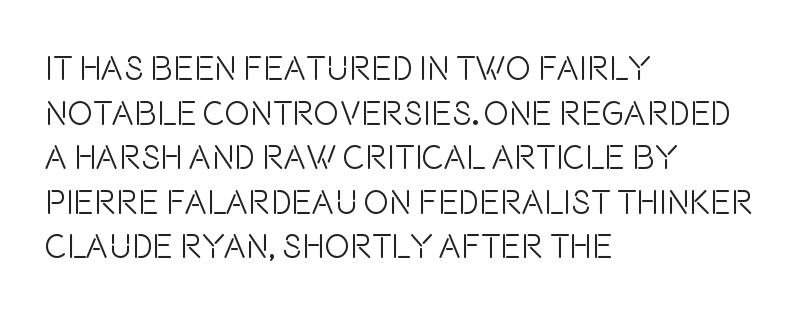
The image shows 34 px light, condensed sans-serif type, upright; set left-aligned, normal line spacing (1.31x), normal letter spacing, not underlined; low stroke contrast and a large x-height.
